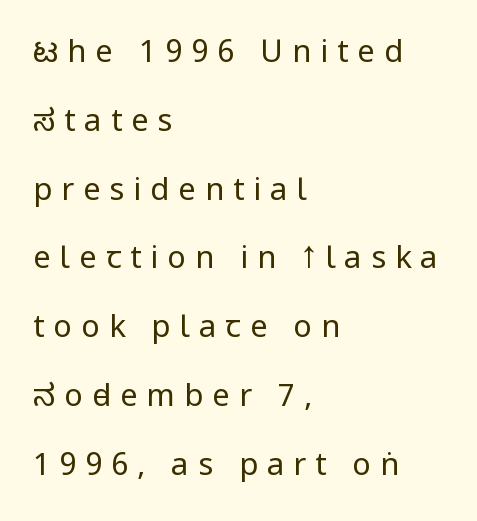
The image shows 31 px regular-weight, condensed sans-serif type, upright; set left-aligned, loose line spacing (2.22x), unusually wide letter spacing (+0.29 em), not underlined; low stroke contrast.
